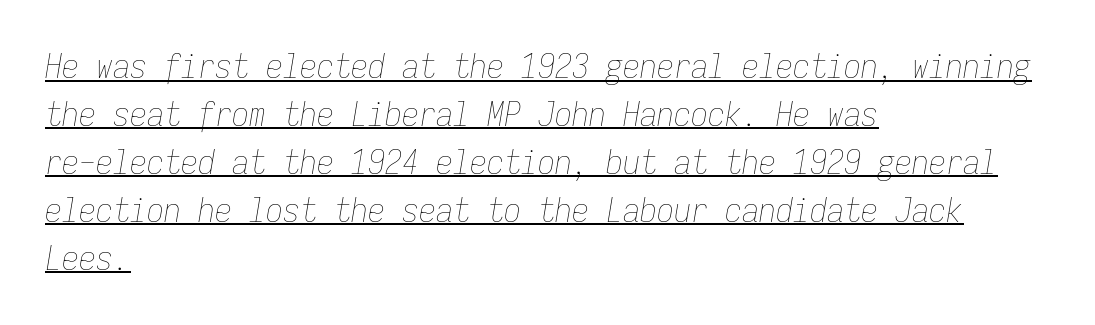
Q: Is the text bold? A: No.
Q: Is the text italic (slanted)? A: Yes, it leans right by about 9 degrees.
Q: Is the text underlined? A: Yes.
Q: How is the paragraph aligned? A: Left-aligned.
Q: Is the spacing between letters normal or unusually wide? A: Normal.
Q: Is the spacing between lines tight, normal or loose? A: Normal.
Q: Width (condensed, normal, or wide)? A: Condensed.
Q: Stroke contrast? A: Low.
Q: x-height? A: Medium.
Q: Monospaced? A: Yes.
